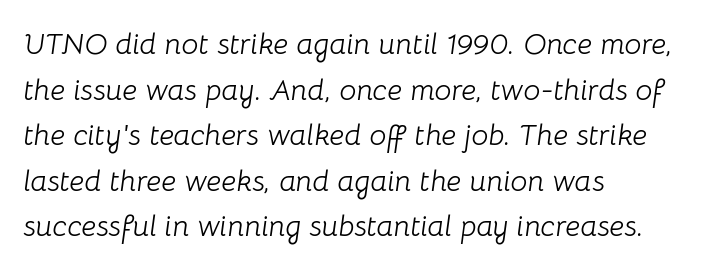
{"italic": "yes", "lean": "right", "slant_degrees": 8, "bold": "no", "weight": "light", "width": "normal", "stroke_contrast": "low", "x_height": "medium", "monospaced": "no", "underline": "no", "align": "left", "line_spacing": "normal", "line_spacing_ratio": 1.52, "letter_spacing": "normal", "letter_spacing_em": 0.0, "glyph_px": 30}
